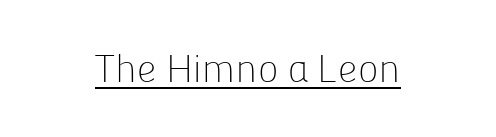
The image shows 39 px light sans-serif type, upright; set normal letter spacing, underlined; low stroke contrast and a medium x-height.
